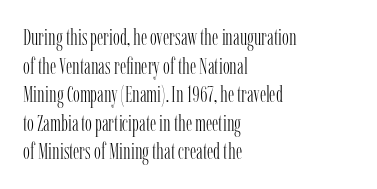
Beneath every word, the page is bare. On a weight scale, this lands at 450 or below. Look at the tracking — it's just the regular setting, nothing added. The typesetter chose a ragged-right arrangement here. Upright lettering throughout.
